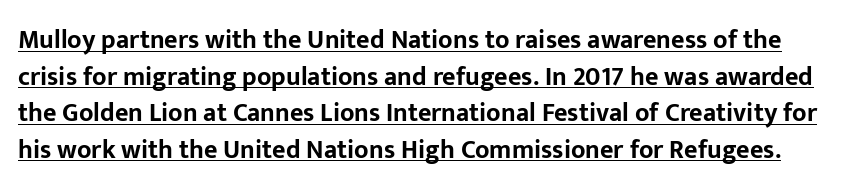
{"italic": "no", "bold": "yes", "underline": "yes", "line_spacing": "normal", "line_spacing_ratio": 1.41, "letter_spacing": "normal", "letter_spacing_em": 0.0, "glyph_px": 26}
